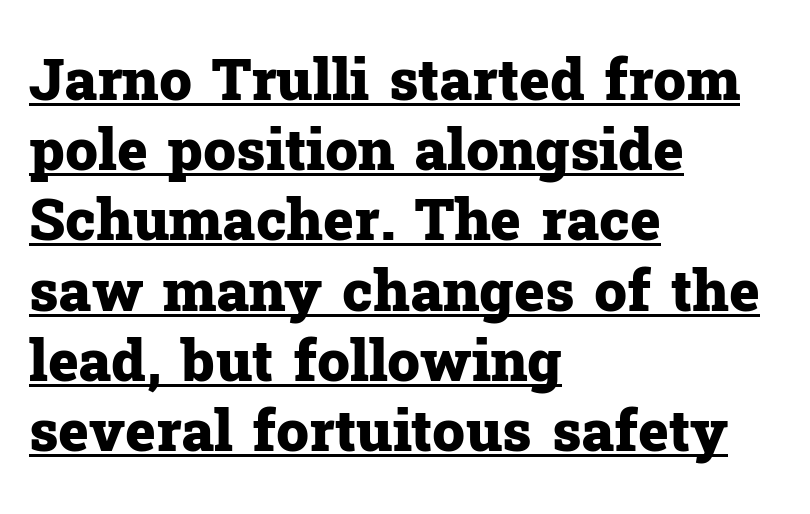
{"serif": "yes", "italic": "no", "bold": "yes", "weight": "heavy", "width": "normal", "stroke_contrast": "low", "x_height": "medium", "monospaced": "no", "underline": "yes", "align": "left", "line_spacing_ratio": 1.21, "letter_spacing": "normal", "letter_spacing_em": 0.0, "glyph_px": 58}
